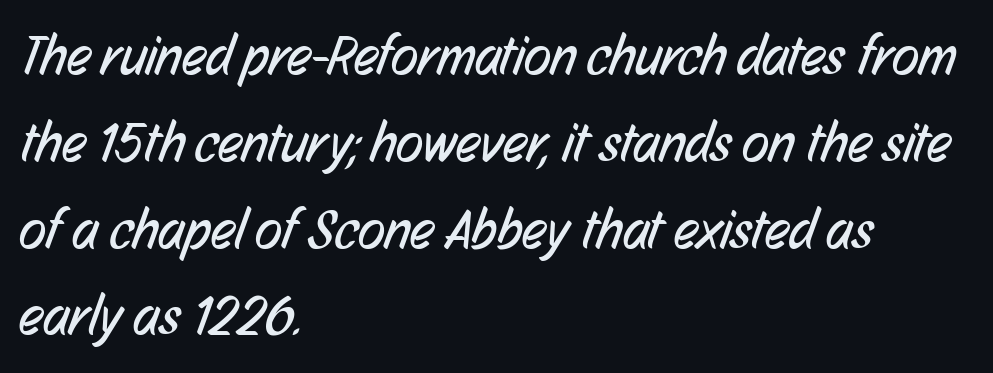
The image shows 56 px regular-weight, condensed sans-serif type; set left-aligned, normal line spacing (1.55x), normal letter spacing, not underlined; low stroke contrast and a medium x-height.
